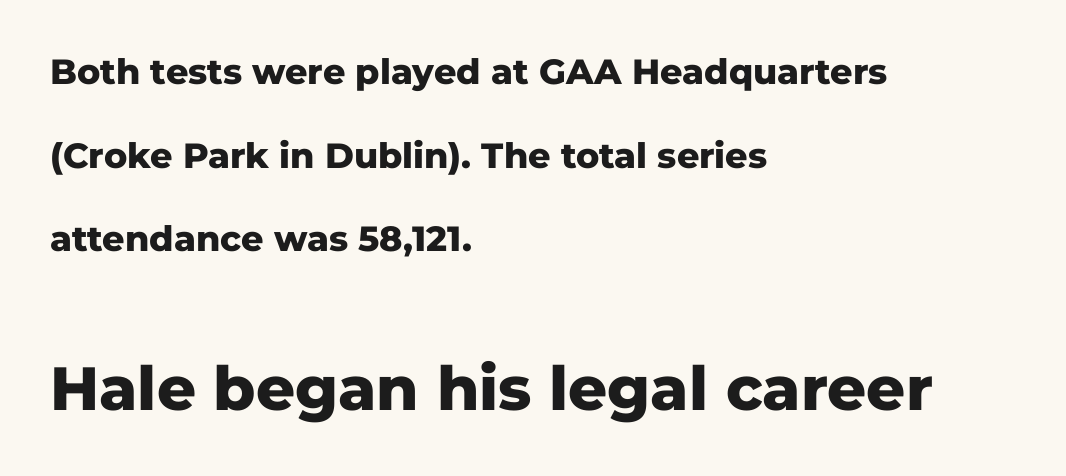
{"serif": "no", "italic": "no", "bold": "yes", "weight": "heavy", "width": "normal", "stroke_contrast": "low", "x_height": "medium", "monospaced": "no", "underline": "no", "align": "left", "line_spacing": "loose", "line_spacing_ratio": 2.39, "letter_spacing": "normal", "letter_spacing_em": 0.0, "larger_block": "second", "size_ratio": 1.74, "glyph_px": 61}
